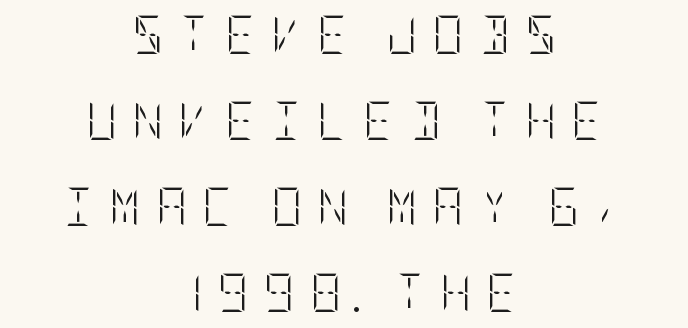
A centered setting, common on invitations and titles, is used for this passage. The font sits on the lighter half of the weight spectrum, regular included. Line spacing here is loose. Descender tails drop into unmarked territory. Posture: straight, roman, zero tilt. The gaps between neighbouring characters are conspicuously large.
